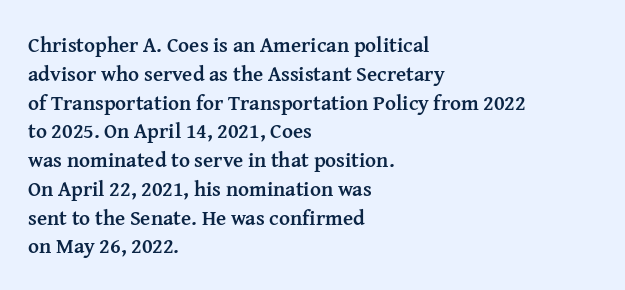
{"italic": "no", "bold": "yes", "underline": "no", "align": "left", "line_spacing": "normal", "line_spacing_ratio": 1.37, "letter_spacing": "normal", "letter_spacing_em": 0.0, "glyph_px": 21}
